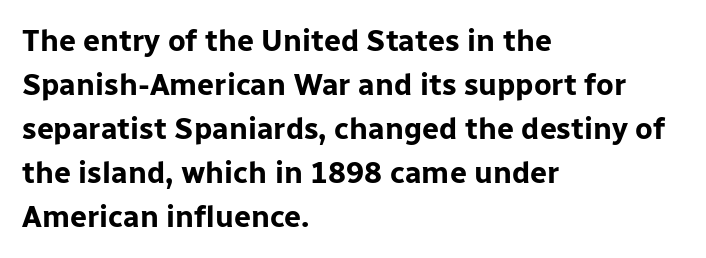
The image shows 30 px bold sans-serif type, upright; set left-aligned, normal line spacing (1.47x), normal letter spacing, not underlined; low stroke contrast and a medium x-height.
